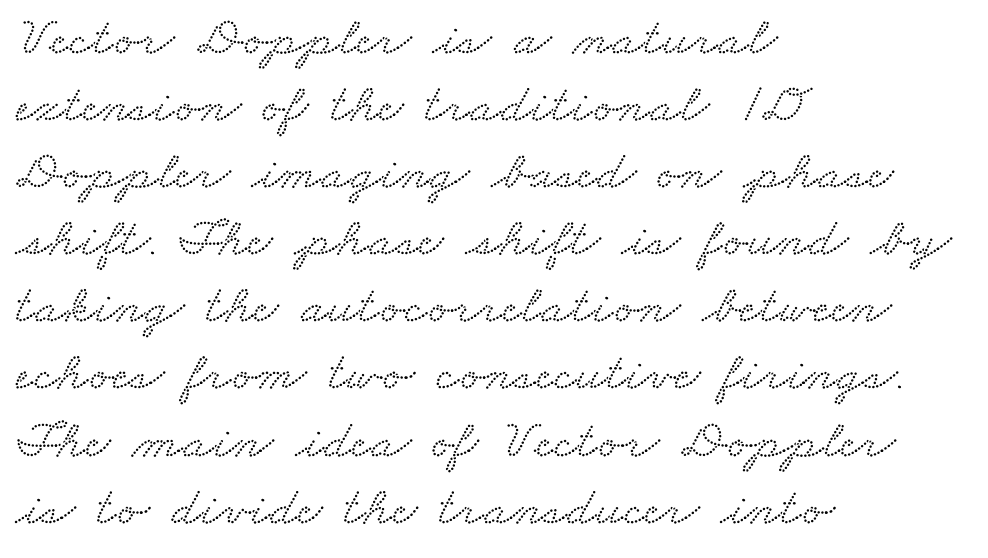
Words appear dense and cohesive because spacing is normal. The paragraph has a hard left edge and a soft right edge. Only glyphs here, with clear space below each row.
